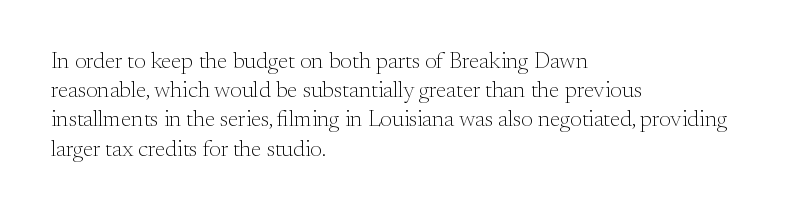
The image shows 23 px text type, upright; set left-aligned, normal line spacing (1.27x), normal letter spacing, not underlined.
